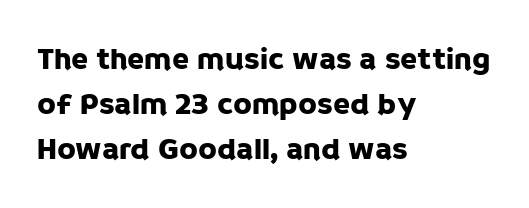
What's the leading like? Ordinary, nothing unusual. There is no visible air inserted between adjacent glyphs. These lines are composed in type without serifs. In CSS terms this would be text-align: left. Quick note: not italic, upright.
